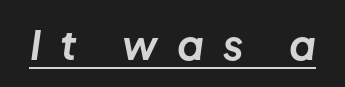
The specimen includes a rule beneath the text block's lines. Is the letter spacing exaggerated? Yes — the characters are pushed far apart. The font is running at its bold setting. The passage shown is typed in a proportional face where columns would drift.
